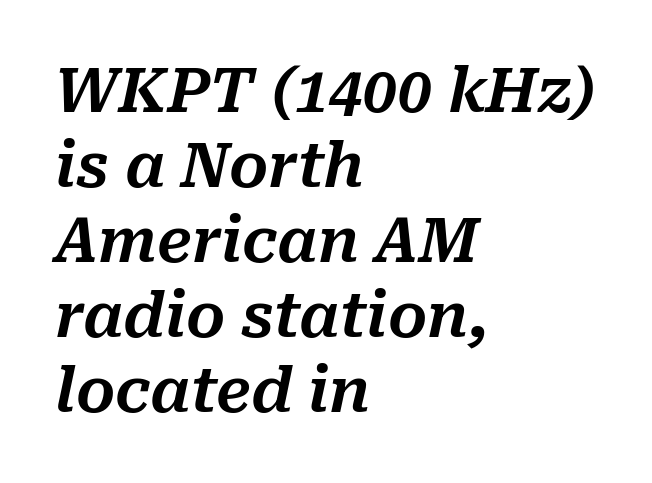
{"italic": "yes", "lean": "right", "slant_degrees": 10, "width": "normal", "stroke_contrast": "medium", "x_height": "medium", "monospaced": "no", "underline": "no", "align": "left", "line_spacing_ratio": 1.23, "letter_spacing": "normal", "letter_spacing_em": 0.0, "glyph_px": 61}
